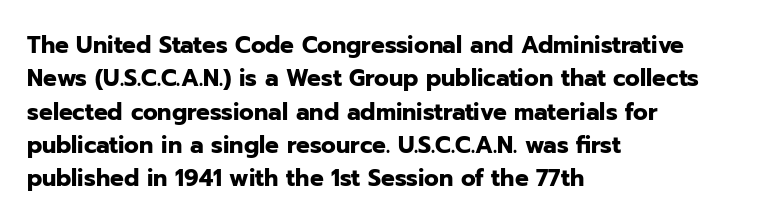
The image shows 23 px bold type, upright; set left-aligned, normal line spacing (1.45x), normal letter spacing, not underlined.
